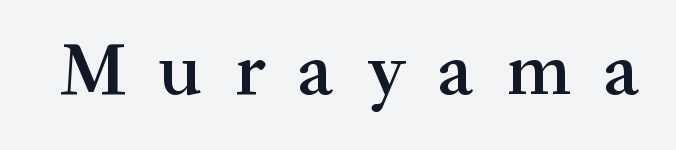
Yep, those are serifs on the letters. Is the letter spacing exaggerated? Yes — the characters are pushed far apart. Do the characters align in a grid? No, the font is proportional. No italicization has been applied; the sample stays upright. Does the weight exceed regular? Yes, but only to semibold.
